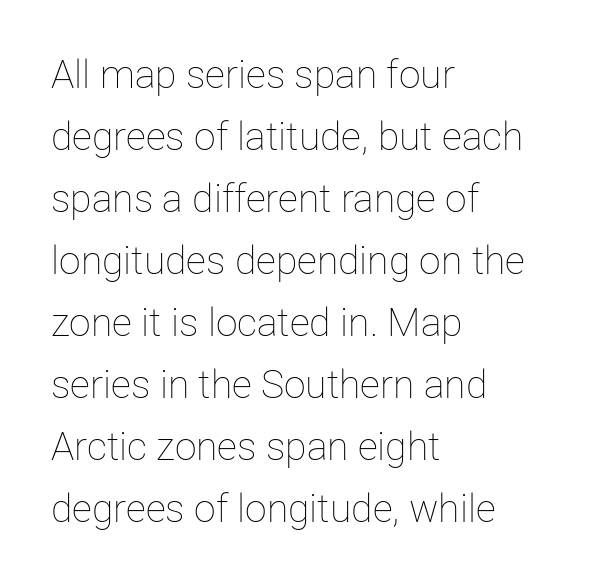
Q: Is the text bold? A: No.
Q: Is the text italic (slanted)? A: No, it is upright.
Q: Is the text underlined? A: No.
Q: How is the paragraph aligned? A: Left-aligned.
Q: Is the spacing between letters normal or unusually wide? A: Normal.
Q: Is the spacing between lines tight, normal or loose? A: Normal.
Q: Width (condensed, normal, or wide)? A: Normal.
Q: Stroke contrast? A: Low.
Q: x-height? A: Medium.
Q: Monospaced? A: No.
